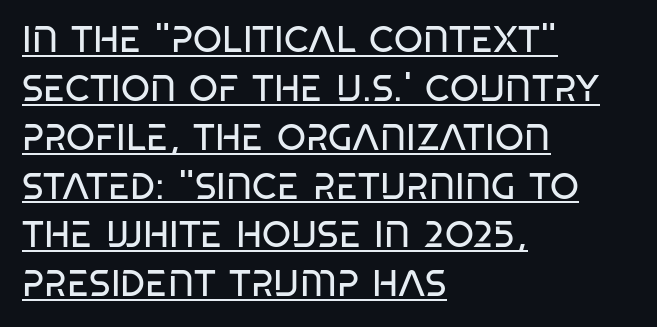
{"serif": "no", "italic": "no", "bold": "no", "weight": "regular", "width": "condensed", "stroke_contrast": "low", "x_height": "large", "monospaced": "no", "underline": "yes", "align": "left", "line_spacing": "normal", "line_spacing_ratio": 1.32, "letter_spacing": "normal", "letter_spacing_em": 0.0, "glyph_px": 37}
